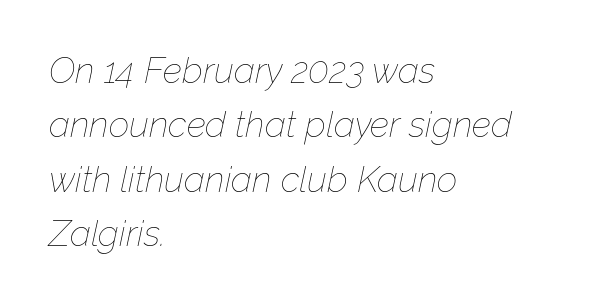
The lines are quadded left. Descenders hang freely into open space. This block has exactly the height ordinary leading produces. The specimen reads as italic at a glance. Here the designer chose a conventional face with non-uniform glyph widths. These glyphs show unthickened strokes, regular width or finer.
